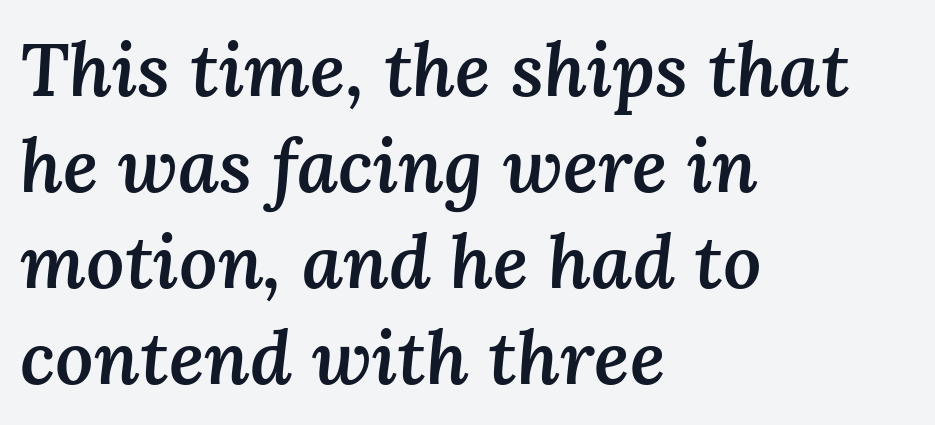
Q: Is the text bold? A: Semi-bold.
Q: Is the text italic (slanted)? A: Yes, it leans right by about 3 degrees.
Q: Is the text underlined? A: No.
Q: How is the paragraph aligned? A: Left-aligned.
Q: Is the spacing between letters normal or unusually wide? A: Normal.
Q: Is the spacing between lines tight, normal or loose? A: Normal.
Q: Width (condensed, normal, or wide)? A: Normal.
Q: Stroke contrast? A: Medium.
Q: x-height? A: Medium.
Q: Monospaced? A: No.
